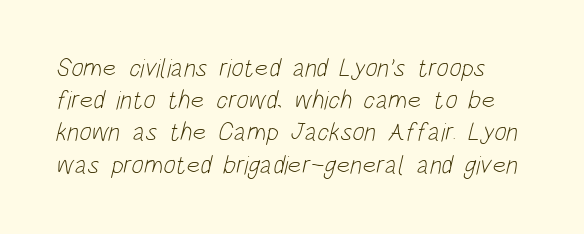
{"bold": "no", "underline": "no", "line_spacing_ratio": 1.24, "letter_spacing": "normal", "letter_spacing_em": 0.0, "glyph_px": 26}
